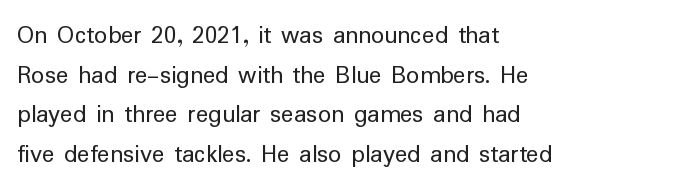
{"italic": "no", "bold": "no", "underline": "no", "align": "left", "line_spacing": "normal", "line_spacing_ratio": 1.52, "letter_spacing": "normal", "letter_spacing_em": 0.0, "glyph_px": 26}
